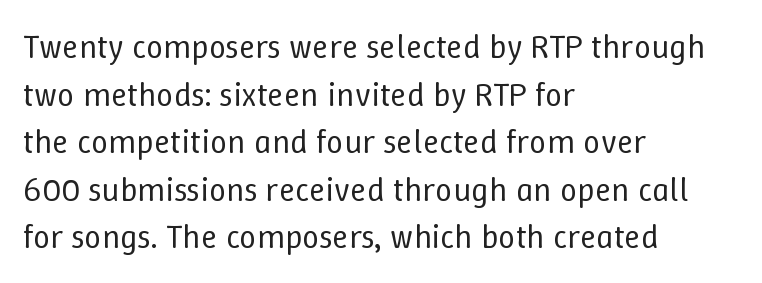
Q: Is the text bold? A: No.
Q: Is the text italic (slanted)? A: No, it is upright.
Q: Is the text underlined? A: No.
Q: How is the paragraph aligned? A: Left-aligned.
Q: Is the spacing between letters normal or unusually wide? A: Normal.
Q: Is the spacing between lines tight, normal or loose? A: Normal.
Q: Width (condensed, normal, or wide)? A: Normal.
Q: Stroke contrast? A: Low.
Q: x-height? A: Medium.
Q: Monospaced? A: No.
